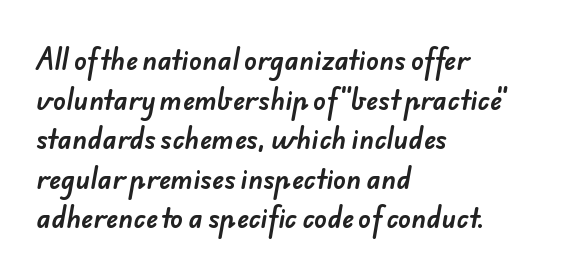
The image shows 26 px text type; set left-aligned, normal line spacing (1.52x), normal letter spacing, not underlined.
